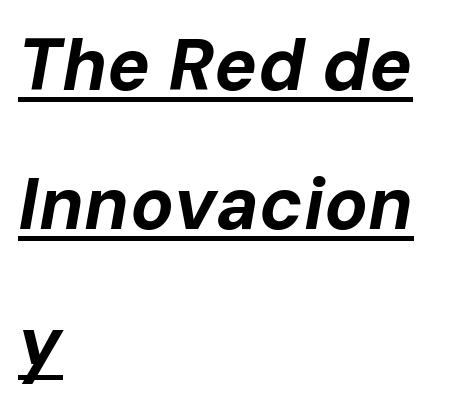
The image shows 72 px bold type, italic (leaning right); set left-aligned, loose line spacing (1.93x), normal letter spacing, underlined; low stroke contrast and a medium x-height.
